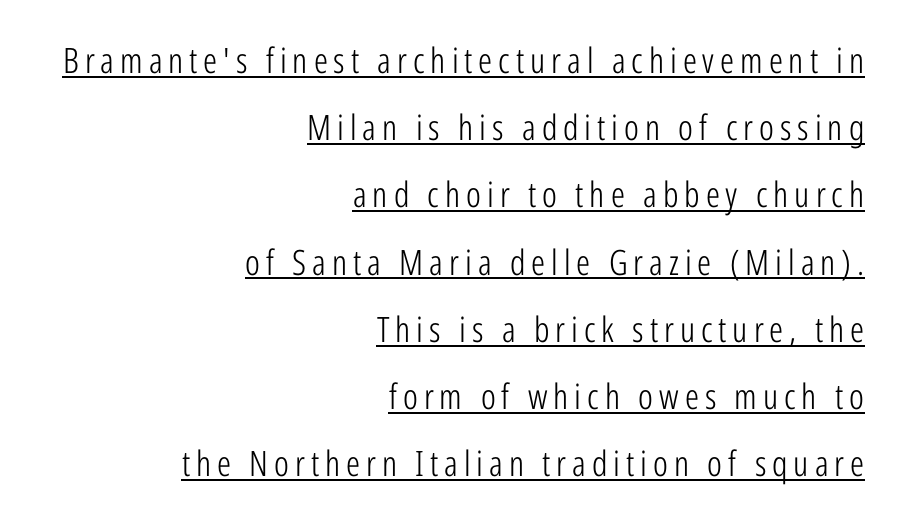
Q: Is the text bold? A: No.
Q: Is the text italic (slanted)? A: No, it is upright.
Q: Is the typeface a serif or a sans-serif typeface? A: Sans-serif.
Q: Is the text underlined? A: Yes.
Q: How is the paragraph aligned? A: Right-aligned.
Q: Is the spacing between lines tight, normal or loose? A: Loose.
Q: Width (condensed, normal, or wide)? A: Condensed.
Q: Stroke contrast? A: Low.
Q: x-height? A: Medium.
Q: Monospaced? A: No.
